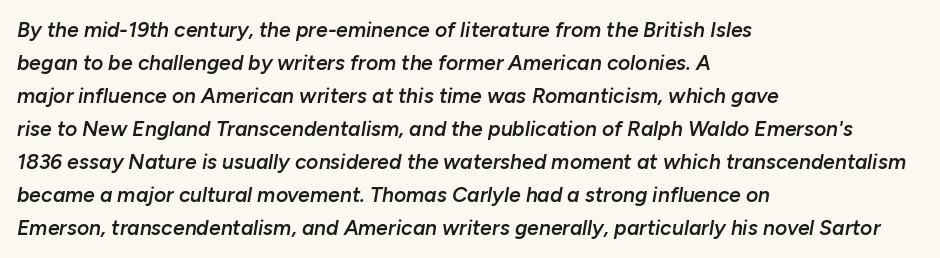
{"italic": "yes", "lean": "right", "slant_degrees": 10, "bold": "semi", "underline": "no", "align": "left", "line_spacing": "normal", "line_spacing_ratio": 1.57, "letter_spacing": "normal", "letter_spacing_em": 0.0, "glyph_px": 21}
